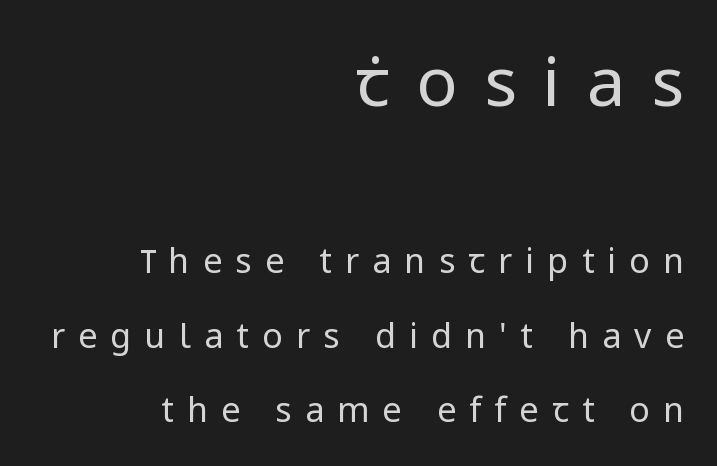
{"serif": "no", "italic": "no", "bold": "no", "weight": "regular", "width": "normal", "stroke_contrast": "low", "x_height": "medium", "monospaced": "no", "underline": "no", "align": "right", "line_spacing": "loose", "line_spacing_ratio": 2.19, "letter_spacing": "wide", "letter_spacing_em": 0.39, "larger_block": "first", "size_ratio": 2.0, "glyph_px": 68}
